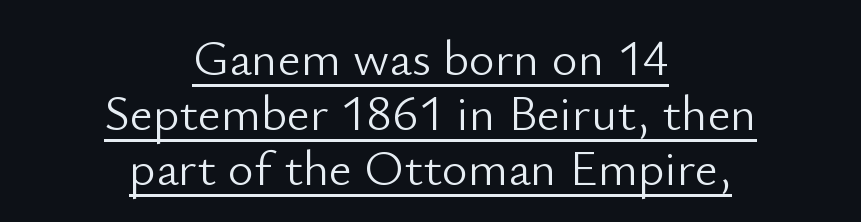
This sample has the flowing, uneven cadence of proportional lettering. The line texture is even and compact thanks to regular tracking. If you drew a line through each stem, it would be perfectly vertical. The whitespace from short lines is split evenly between both sides. Emphasis is given by a line drawn under the lettering.
